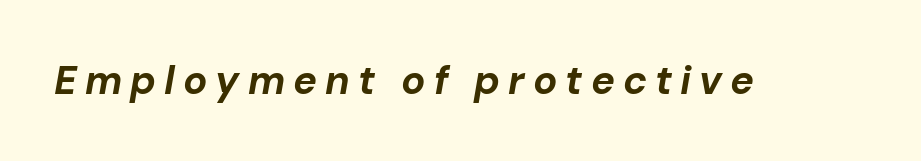
Q: Is the text bold? A: Yes.
Q: Is the text italic (slanted)? A: Yes, it leans right by about 10 degrees.
Q: Is the text underlined? A: No.
Q: Is the spacing between letters normal or unusually wide? A: Unusually wide.
Q: Width (condensed, normal, or wide)? A: Normal.
Q: Stroke contrast? A: Low.
Q: x-height? A: Medium.
Q: Monospaced? A: No.
